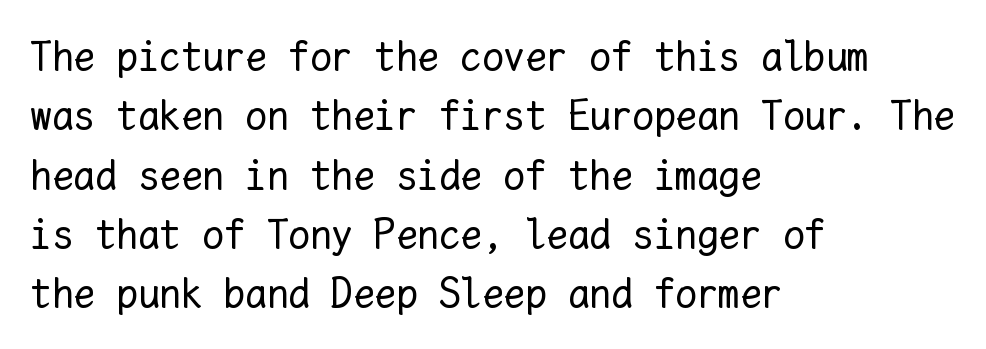
These lines keep a tight, regular rhythm from letter to letter. Is this a heavy cut? Hardly; it is regular or lighter. A bare baseline throughout the passage. Alignment: flush left.
